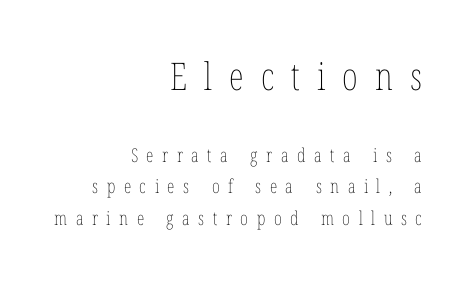
{"italic": "no", "bold": "no", "weight": "thin", "width": "condensed", "stroke_contrast": "low", "x_height": "medium", "monospaced": "no", "underline": "no", "align": "right", "line_spacing": "normal", "line_spacing_ratio": 1.65, "letter_spacing": "wide", "letter_spacing_em": 0.45, "larger_block": "first", "size_ratio": 2.0, "glyph_px": 38}
